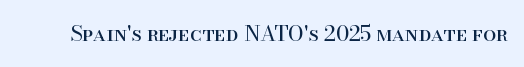
{"italic": "no", "bold": "no", "underline": "no", "letter_spacing": "normal", "letter_spacing_em": 0.0, "glyph_px": 21}
